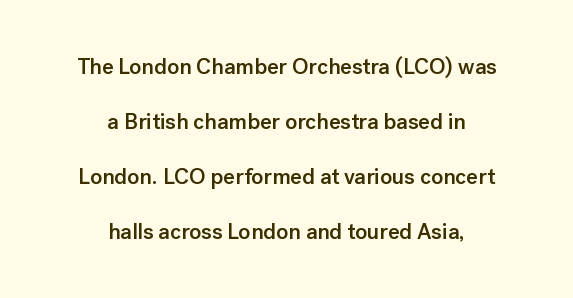
The image shows 22 px text type, upright; set centered, loose line spacing (2.5x), normal letter spacing, not underlined.
